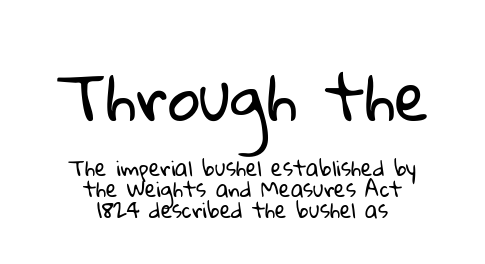
Q: Is the text bold? A: No.
Q: Is the typeface a serif or a sans-serif typeface? A: Sans-serif.
Q: Is the text underlined? A: No.
Q: How is the paragraph aligned? A: Centered.
Q: Is the spacing between letters normal or unusually wide? A: Normal.
Q: Is the spacing between lines tight, normal or loose? A: Tight.
Q: Which block of text is set in a larger size, the first (top) or the second (bottom)? A: The first (top) one.
Q: Width (condensed, normal, or wide)? A: Normal.
Q: Stroke contrast? A: Low.
Q: x-height? A: Medium.
Q: Monospaced? A: No.
